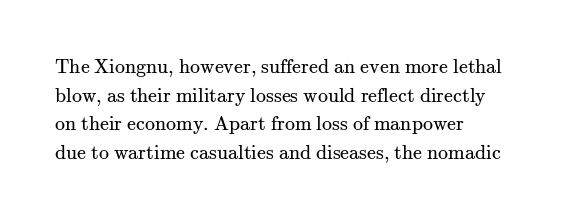
Honestly, the letter spacing is just normal — you wouldn't notice it. Every row of glyphs begins at an identical x-position on the left. The lettering holds an erect, upright posture throughout. A typesetter would call this leading conventional body-copy spacing.
